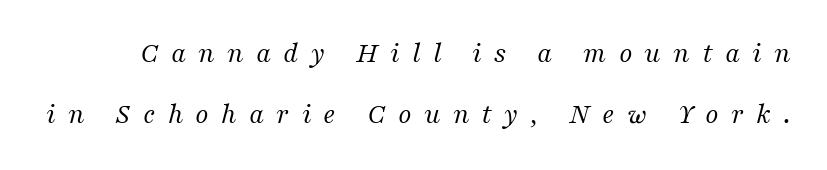
The image shows 29 px regular-weight serif type, italic (leaning right); set loose line spacing (2.12x), unusually wide letter spacing (+0.42 em), not underlined; medium stroke contrast and a medium x-height.
